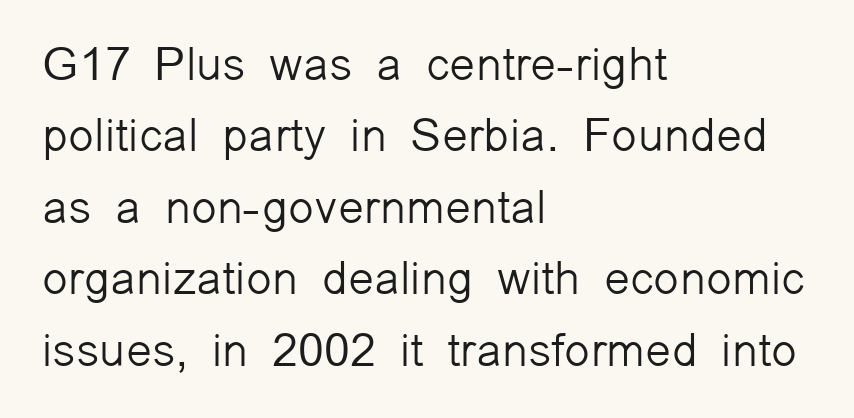
Line spacing here is normal. Spacing between characters is what you'd get straight out of the box. The passage shown is typeset with a sans-serif family. The strokes are not fattened; the text isn't bold.
